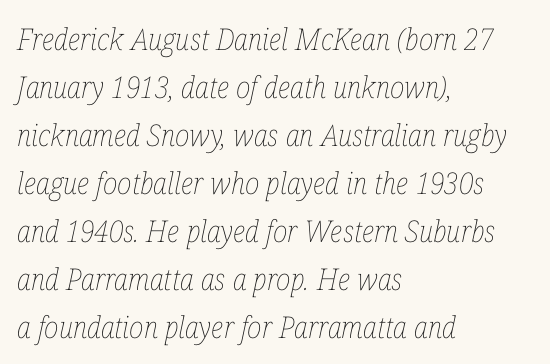
The image shows 30 px thin, condensed type, italic (leaning right); set left-aligned, normal line spacing (1.6x), normal letter spacing, not underlined; low stroke contrast and a medium x-height.
